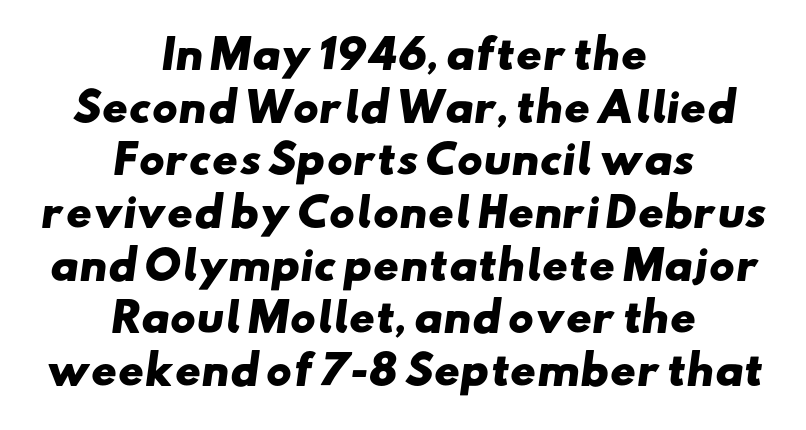
{"serif": "no", "bold": "yes", "weight": "heavy", "width": "wide", "stroke_contrast": "low", "x_height": "small", "monospaced": "no", "underline": "no", "align": "center", "line_spacing": "normal", "line_spacing_ratio": 1.35, "letter_spacing": "normal", "letter_spacing_em": 0.0, "glyph_px": 39}
